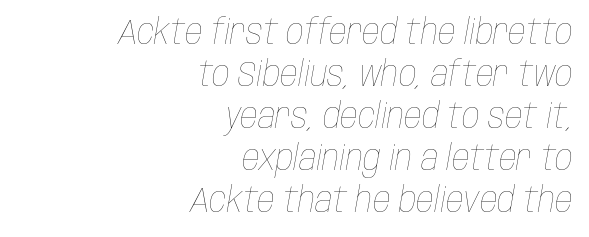
The image shows 35 px thin, condensed type, italic (leaning right); set right-aligned, line spacing 1.2x, normal letter spacing, not underlined; low stroke contrast and a large x-height.
